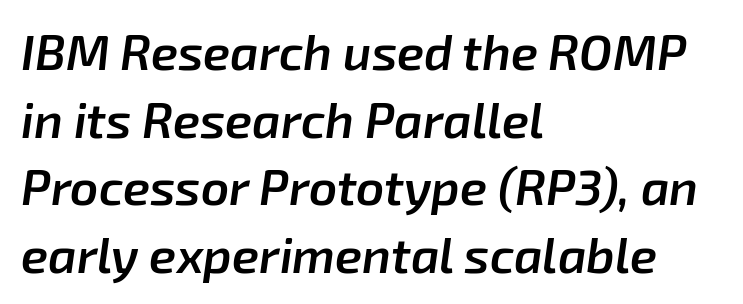
Designer's note — italics engaged. The tracking reads as untouched default to a designer's eye. Descenders hang freely into open space. The rag falls on the right side of this text block. How heavy is the stroke? Medium-heavy — a semibold, shy of bold. Is this a fixed-width face? No — the glyphs have proportional, varying widths.
